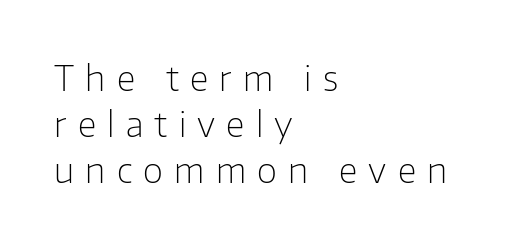
{"serif": "no", "italic": "no", "bold": "no", "weight": "light", "width": "normal", "stroke_contrast": "low", "x_height": "medium", "monospaced": "no", "underline": "no", "align": "left", "line_spacing": "normal", "line_spacing_ratio": 1.32, "letter_spacing": "wide", "letter_spacing_em": 0.32, "glyph_px": 35}
